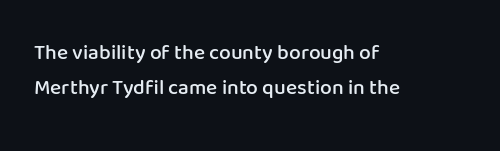
The image shows 21 px text type, upright; set left-aligned, normal line spacing (1.67x), normal letter spacing, not underlined.
